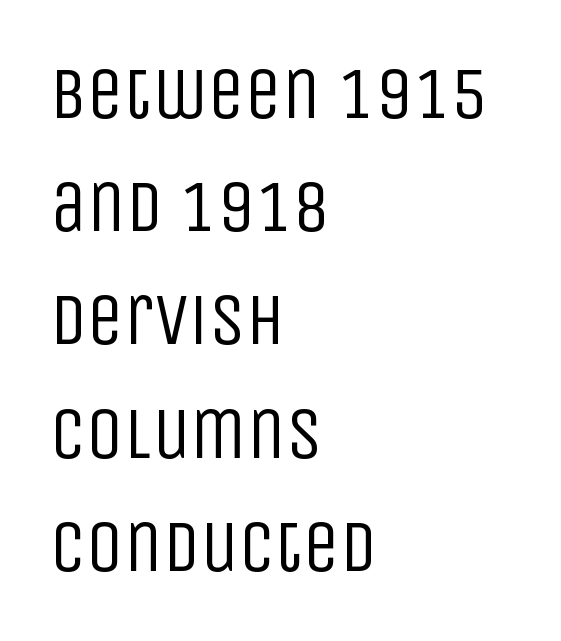
Alignment: flush left. Descenders are the only things crossing below the line. Ink coverage per letter is moderate at most. Whoever set this chose a conventional vertical rhythm.
